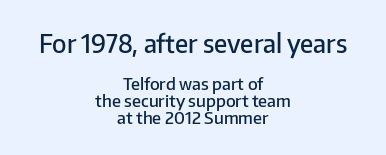
Q: Is the text bold? A: Semi-bold.
Q: Is the text italic (slanted)? A: No, it is upright.
Q: Is the text underlined? A: No.
Q: How is the paragraph aligned? A: Centered.
Q: Is the spacing between letters normal or unusually wide? A: Normal.
Q: Is the spacing between lines tight, normal or loose? A: Tight.
Q: Which block of text is set in a larger size, the first (top) or the second (bottom)? A: The first (top) one.
